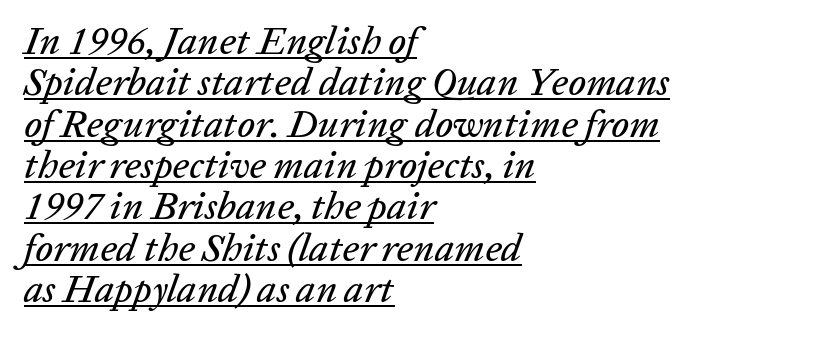
The image shows 39 px text type, italic (leaning right); set left-aligned, tight line spacing (1.06x), normal letter spacing, underlined; low stroke contrast and a medium x-height.
